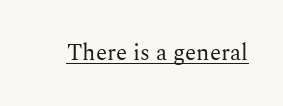
The image shows 23 px text type, upright; set normal letter spacing, underlined.
